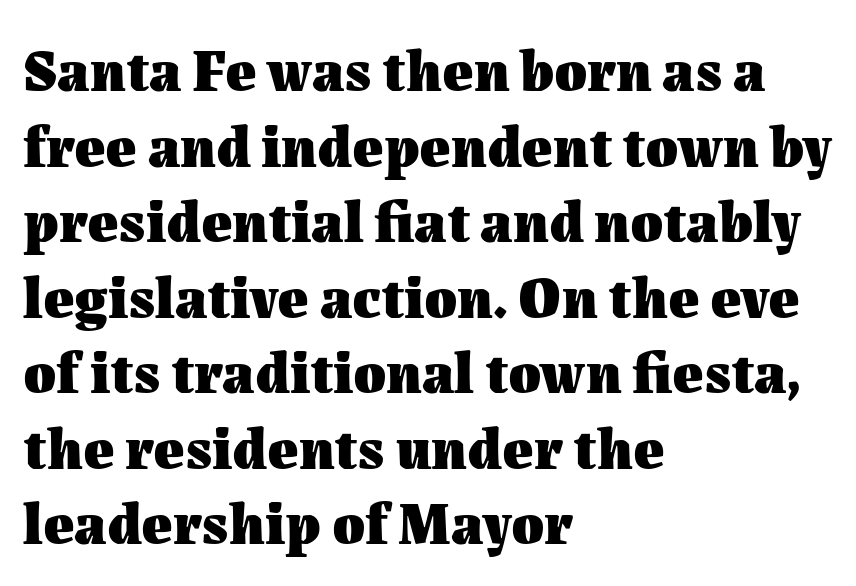
Q: Is the text bold? A: Yes.
Q: Is the text italic (slanted)? A: No, it is upright.
Q: Is the text underlined? A: No.
Q: How is the paragraph aligned? A: Left-aligned.
Q: Is the spacing between letters normal or unusually wide? A: Normal.
Q: Is the spacing between lines tight, normal or loose? A: Normal.
Q: Width (condensed, normal, or wide)? A: Normal.
Q: Stroke contrast? A: Medium.
Q: x-height? A: Medium.
Q: Monospaced? A: No.
